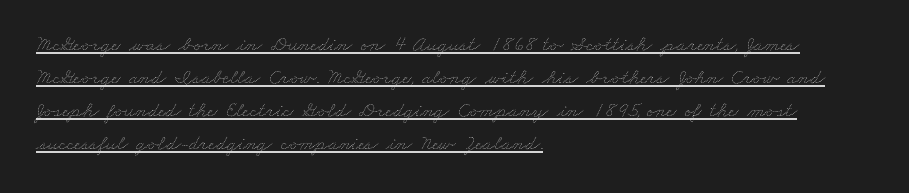
Q: Is the text bold? A: No.
Q: Is the text underlined? A: Yes.
Q: How is the paragraph aligned? A: Left-aligned.
Q: Is the spacing between letters normal or unusually wide? A: Normal.
Q: Is the spacing between lines tight, normal or loose? A: Normal.
